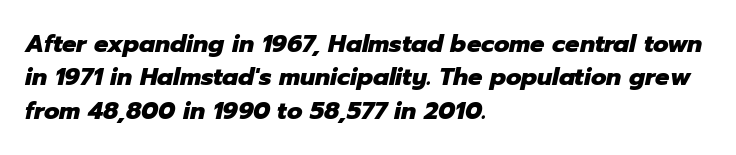
The image shows 24 px bold type, italic (leaning right); set left-aligned, normal line spacing (1.39x), normal letter spacing, not underlined.
